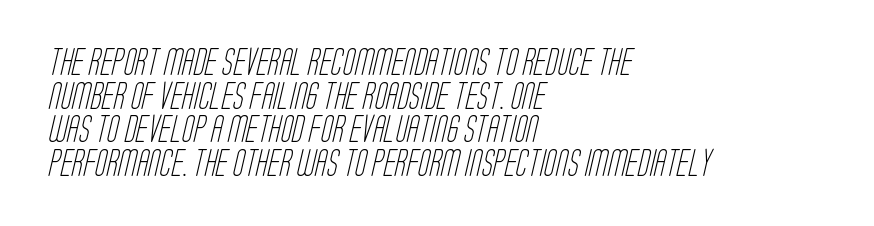
The image shows 27 px text type; set left-aligned, normal line spacing (1.25x), normal letter spacing, not underlined.
